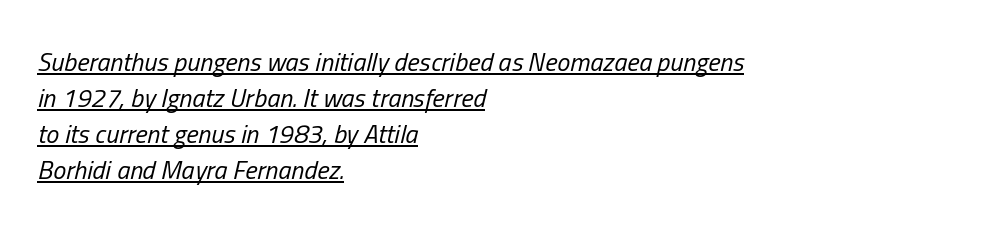
Caption: multi-line text, flush left, ragged right. Style check: oblique. A rule runs beneath these lines of type. A light-to-regular cut is what we see here. Rows of type keep a routine distance in the vertical direction. The gaps between neighbouring characters are ordinary and unremarkable.
